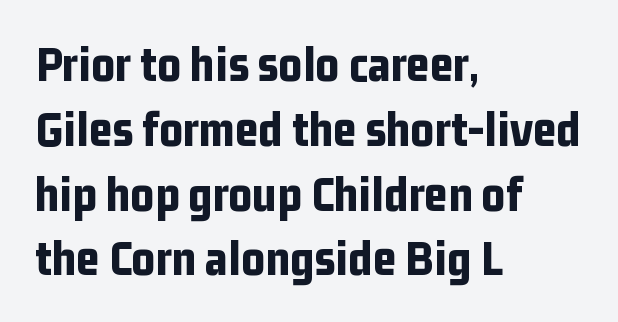
The rendering uses natural spacing where letterforms have individual widths. Rule under the text: the space is simply empty. The font's upright variant was chosen for this text. This rendering employs a face without finishing strokes, i.e., a sans-serif.
